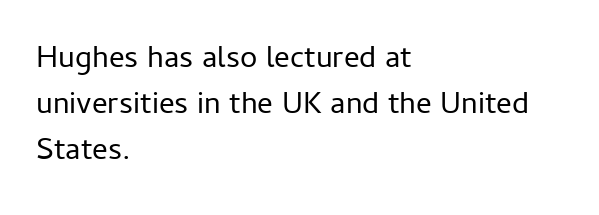
Q: Is the text bold? A: No.
Q: Is the text italic (slanted)? A: No, it is upright.
Q: Is the typeface a serif or a sans-serif typeface? A: Sans-serif.
Q: Is the text underlined? A: No.
Q: How is the paragraph aligned? A: Left-aligned.
Q: Is the spacing between letters normal or unusually wide? A: Normal.
Q: Is the spacing between lines tight, normal or loose? A: Normal.
Q: Width (condensed, normal, or wide)? A: Normal.
Q: Stroke contrast? A: Low.
Q: x-height? A: Medium.
Q: Monospaced? A: No.
